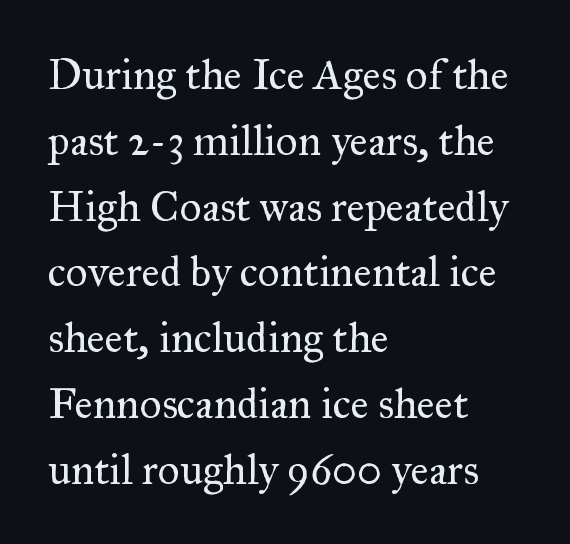
{"serif": "yes", "italic": "no", "bold": "no", "weight": "regular", "width": "normal", "stroke_contrast": "medium", "x_height": "small", "monospaced": "no", "underline": "no", "align": "left", "line_spacing": "normal", "line_spacing_ratio": 1.53, "letter_spacing": "normal", "letter_spacing_em": 0.0, "glyph_px": 43}
